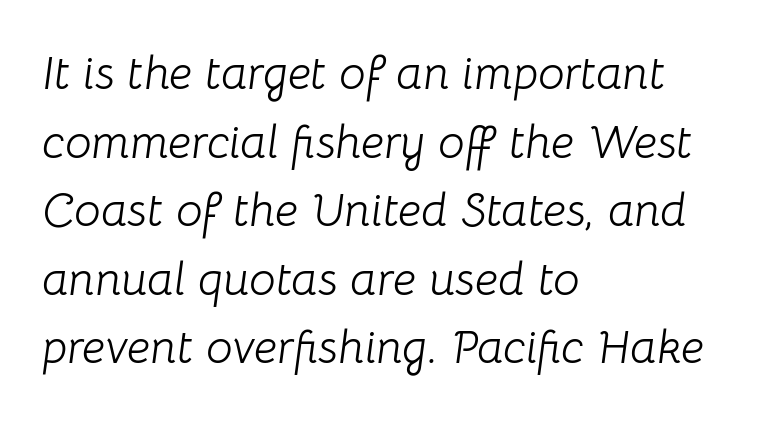
Q: Is the text bold? A: No.
Q: Is the text italic (slanted)? A: Yes, it leans right by about 8 degrees.
Q: Is the text underlined? A: No.
Q: How is the paragraph aligned? A: Left-aligned.
Q: Is the spacing between letters normal or unusually wide? A: Normal.
Q: Is the spacing between lines tight, normal or loose? A: Normal.
Q: Width (condensed, normal, or wide)? A: Normal.
Q: Stroke contrast? A: Low.
Q: x-height? A: Medium.
Q: Monospaced? A: No.
